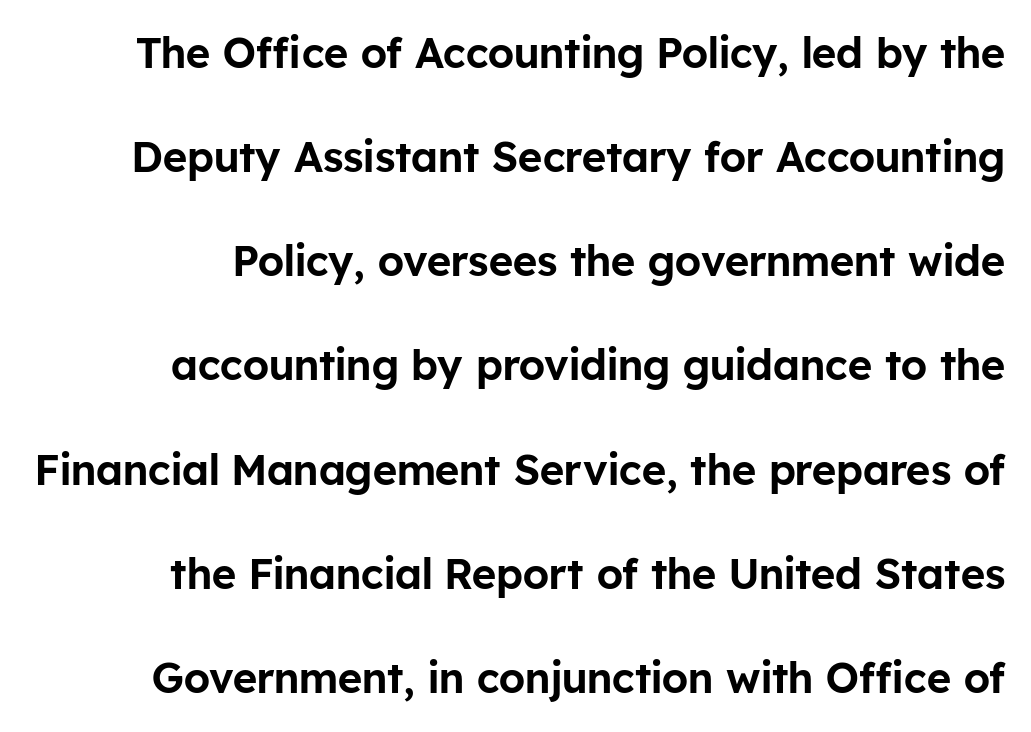
The image shows 42 px sans-serif type, upright; set loose line spacing (2.48x), normal letter spacing, not underlined; low stroke contrast and a medium x-height.
